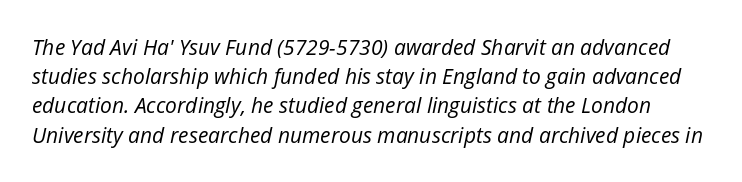
The image shows 21 px text type, italic (leaning right); set normal line spacing (1.39x), normal letter spacing, not underlined.
